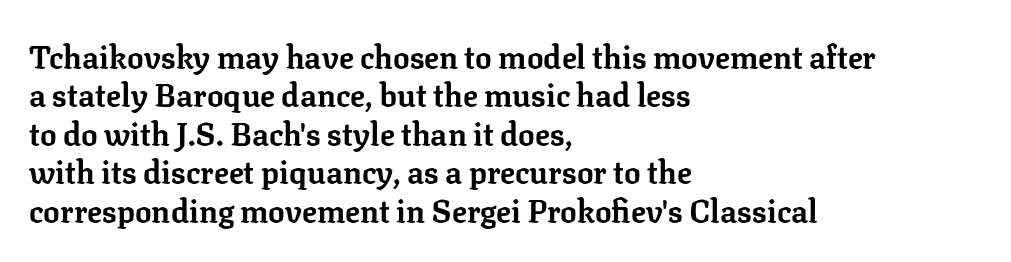
Q: Is the text bold? A: Yes.
Q: Is the text italic (slanted)? A: No, it is upright.
Q: Is the typeface a serif or a sans-serif typeface? A: Serif.
Q: Is the text underlined? A: No.
Q: How is the paragraph aligned? A: Left-aligned.
Q: Is the spacing between letters normal or unusually wide? A: Normal.
Q: Width (condensed, normal, or wide)? A: Normal.
Q: Stroke contrast? A: Low.
Q: x-height? A: Medium.
Q: Monospaced? A: No.
